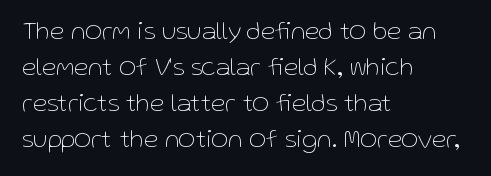
The image shows 26 px text type, upright; set left-aligned, normal line spacing (1.38x), normal letter spacing, not underlined.
